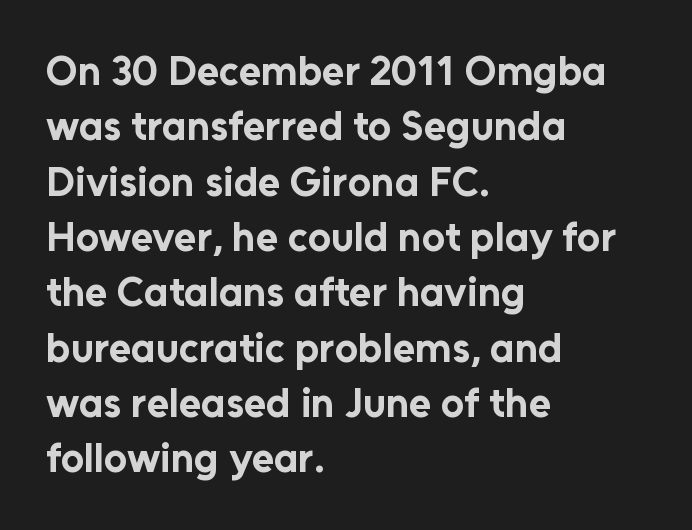
{"serif": "no", "italic": "no", "bold": "yes", "weight": "bold", "width": "normal", "stroke_contrast": "low", "x_height": "medium", "monospaced": "no", "underline": "no", "align": "left", "line_spacing": "normal", "line_spacing_ratio": 1.35, "letter_spacing": "normal", "letter_spacing_em": 0.0, "glyph_px": 41}
